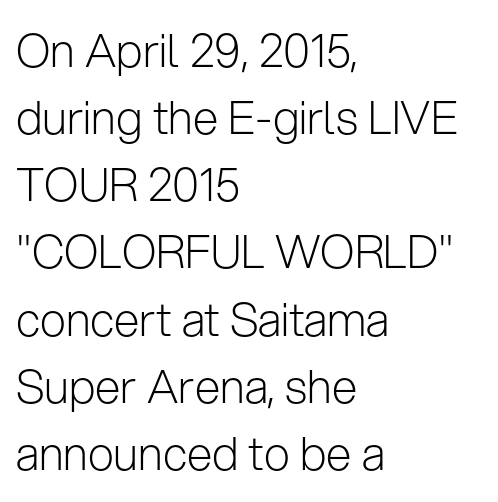
{"serif": "no", "italic": "no", "bold": "no", "weight": "light", "width": "normal", "stroke_contrast": "low", "x_height": "medium", "monospaced": "no", "underline": "no", "align": "left", "line_spacing": "normal", "line_spacing_ratio": 1.46, "letter_spacing": "normal", "letter_spacing_em": 0.0, "glyph_px": 46}
